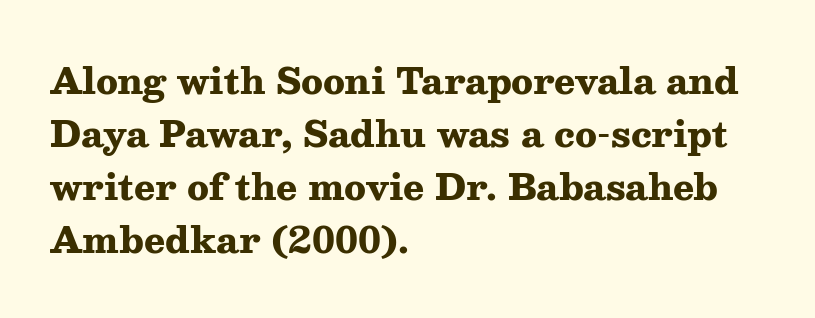
Short and long lines alike share a common starting point at left. This block has exactly the height ordinary leading produces. The tracking reads as untouched default to a designer's eye. Letters rest on an invisible, unmarked baseline. Look at the bottom of the vertical strokes: they flare into serifs here. Proportional: the letters do not fall into vertical columns.
